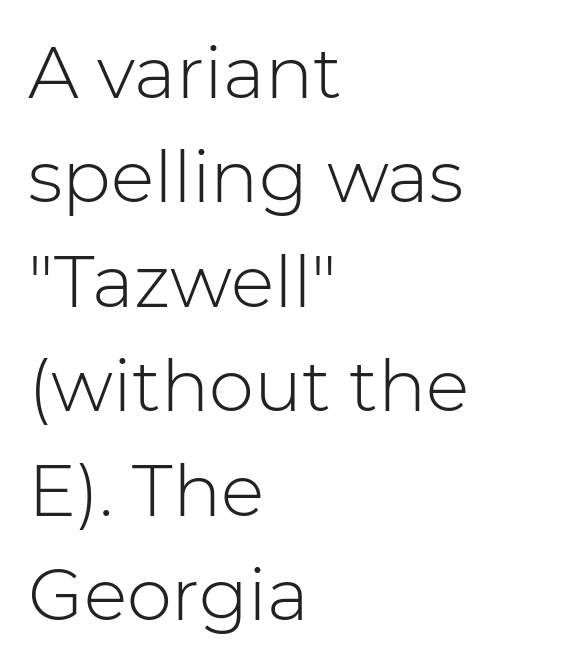
In terms of letterspacing, this is plain default setting. Is the type heavy? It reads as light-to-regular instead. In terms of letterform style, serifs are entirely absent. The typesetter chose a ragged-right arrangement here. Rendered with straight, roman letterforms.
